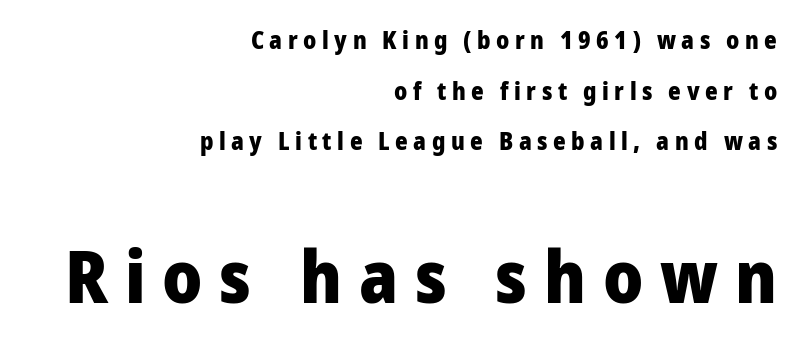
The image shows 73 px heavy sans-serif type, upright; set right-aligned, loose line spacing (2.11x), unusually wide letter spacing (+0.23 em), not underlined; the second (bottom) block is 3.04x larger; low stroke contrast and a medium x-height.
